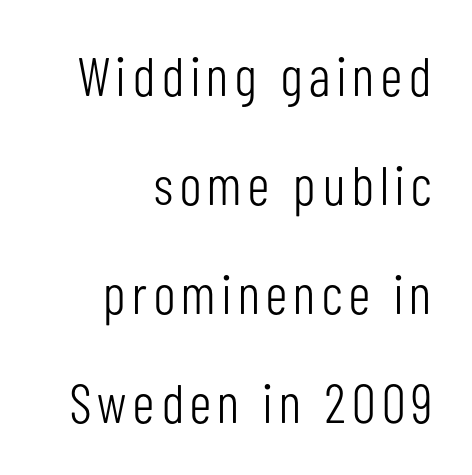
The image shows 55 px light, condensed sans-serif type, upright; set right-aligned, loose line spacing (1.98x), not underlined; low stroke contrast and a medium x-height.
